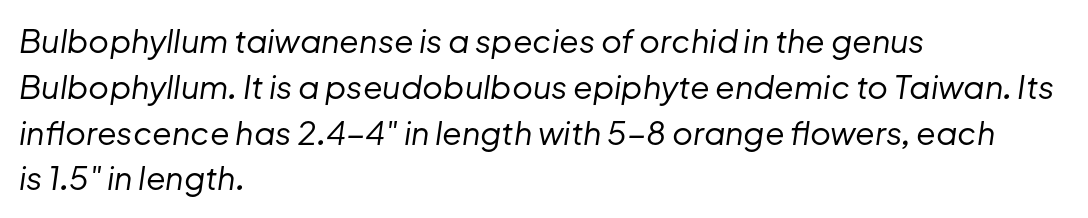
{"italic": "yes", "lean": "right", "slant_degrees": 8, "bold": "no", "weight": "regular", "width": "normal", "stroke_contrast": "low", "x_height": "medium", "monospaced": "no", "underline": "no", "align": "left", "line_spacing": "normal", "line_spacing_ratio": 1.43, "letter_spacing": "normal", "letter_spacing_em": 0.0, "glyph_px": 32}
